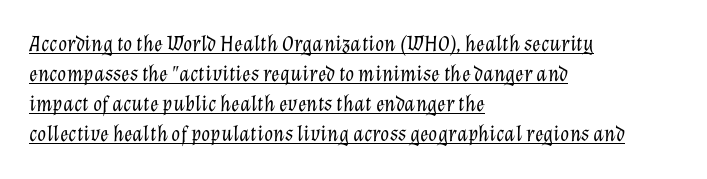
The image shows 23 px text type, italic (leaning right); set left-aligned, normal line spacing (1.31x), normal letter spacing, underlined.
